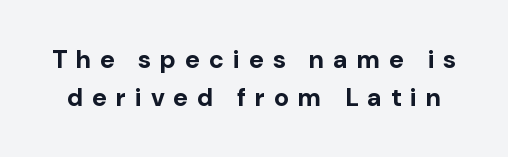
{"italic": "no", "bold": "yes", "underline": "no", "line_spacing": "normal", "line_spacing_ratio": 1.52, "letter_spacing": "wide", "letter_spacing_em": 0.36, "glyph_px": 25}
